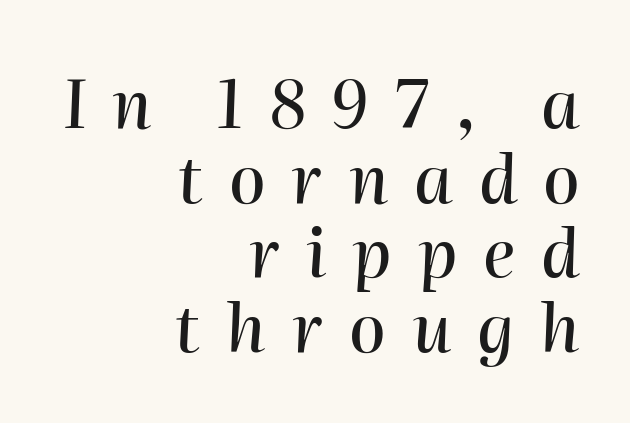
Q: Is the text italic (slanted)? A: Yes, it leans right by about 2 degrees.
Q: Is the text underlined? A: No.
Q: How is the paragraph aligned? A: Right-aligned.
Q: Is the spacing between letters normal or unusually wide? A: Unusually wide.
Q: Is the spacing between lines tight, normal or loose? A: Tight.
Q: Width (condensed, normal, or wide)? A: Normal.
Q: Stroke contrast? A: High.
Q: x-height? A: Medium.
Q: Monospaced? A: No.
